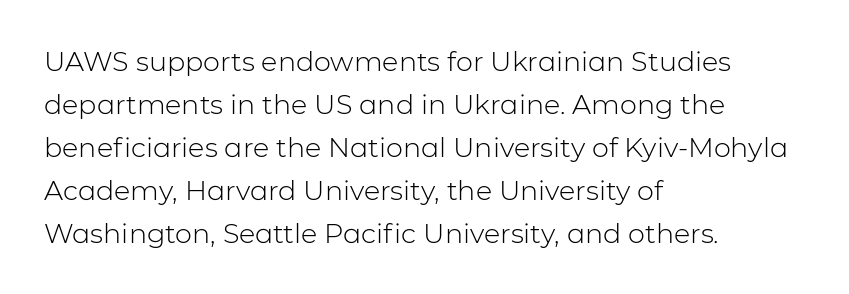
Q: Is the text bold? A: No.
Q: Is the text italic (slanted)? A: No, it is upright.
Q: Is the text underlined? A: No.
Q: How is the paragraph aligned? A: Left-aligned.
Q: Is the spacing between letters normal or unusually wide? A: Normal.
Q: Is the spacing between lines tight, normal or loose? A: Normal.
